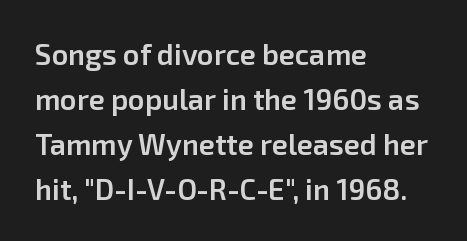
A typesetter would call this proportional, since set widths differ per character. The passage shown is typeset with a sans-serif family. Italic? Not at all — the glyphs are vertical. A typesetter would call this leading conventional body-copy spacing.
